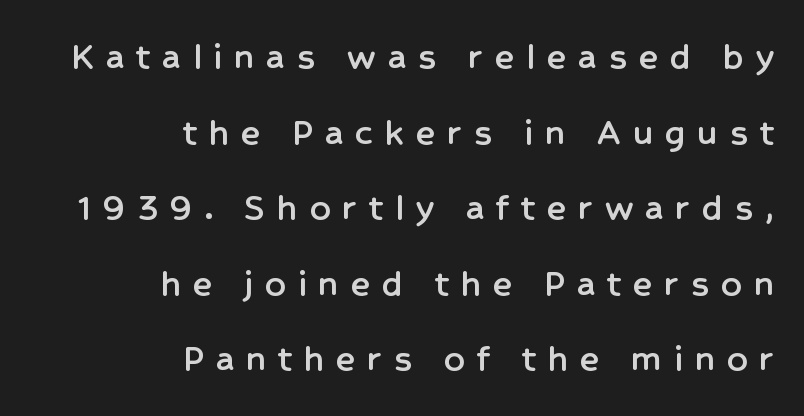
{"serif": "no", "italic": "no", "width": "normal", "stroke_contrast": "low", "x_height": "medium", "monospaced": "no", "underline": "no", "align": "right", "line_spacing_ratio": 1.89, "letter_spacing": "wide", "letter_spacing_em": 0.3, "glyph_px": 40}
